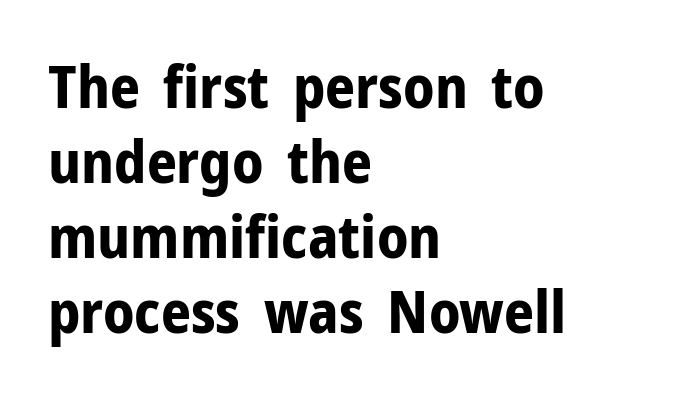
The image shows 59 px bold sans-serif type, upright; set left-aligned, normal line spacing (1.27x), normal letter spacing, not underlined; low stroke contrast and a medium x-height.
